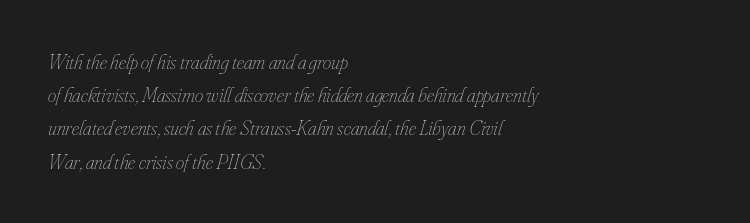
Slant detected: the letters are inclined. Horizontal alignment here is leftward, the default for most running prose. The string is rendered with underlining switched off. The rendering keeps characters at their native spacing. The typeface has the unassuming heft of standard copy or less. Leading: standard.
